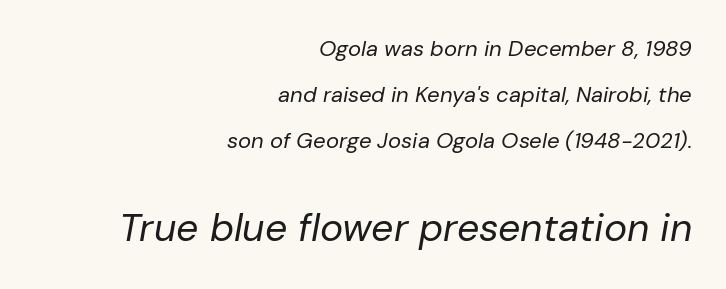
{"italic": "yes", "lean": "right", "slant_degrees": 10, "bold": "no", "weight": "regular", "width": "normal", "stroke_contrast": "low", "x_height": "medium", "monospaced": "no", "underline": "no", "align": "right", "line_spacing": "loose", "line_spacing_ratio": 2.08, "letter_spacing": "normal", "letter_spacing_em": 0.0, "larger_block": "second", "size_ratio": 1.77, "glyph_px": 39}
